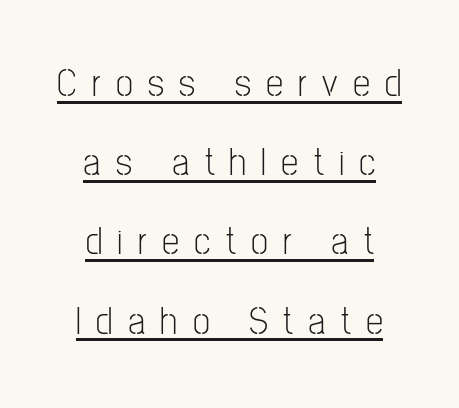
Where is the straight margin? There isn't one; the lines are centered. A light-to-regular cut is what we see here. Letterform terminals end flat and unadorned throughout the passage. The font's upright variant was chosen for this text. You could only call the tracking loose — the letters float apart.
